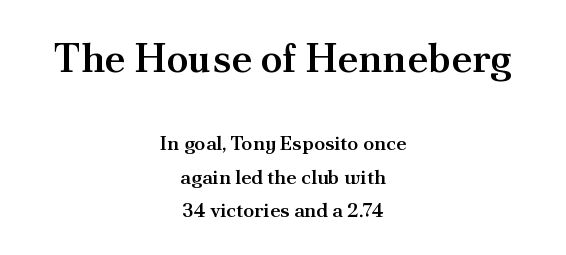
{"serif": "yes", "italic": "no", "bold": "semi", "weight": "semibold", "width": "normal", "stroke_contrast": "medium", "x_height": "small", "monospaced": "no", "underline": "no", "align": "center", "line_spacing": "normal", "line_spacing_ratio": 1.66, "letter_spacing": "normal", "letter_spacing_em": 0.0, "larger_block": "first", "size_ratio": 2.0, "glyph_px": 40}
